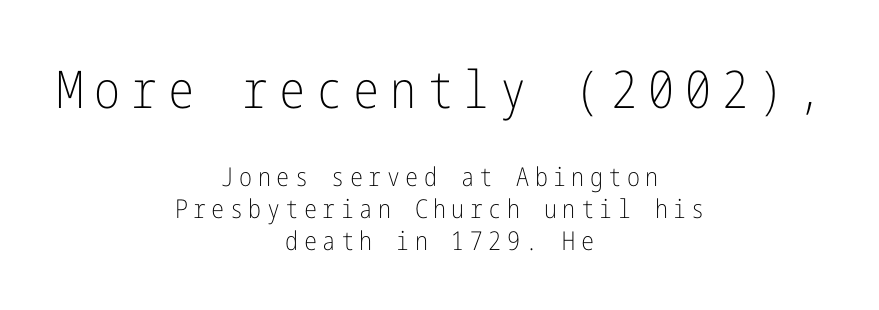
The string is rendered with underlining switched off. Two sizes are in play, and the larger belongs to the first block. Layout note: lines centered. Italic: no, the glyphs are upright roman. Letter spacing: wide. Stem width sits at or under what a default text font uses.
